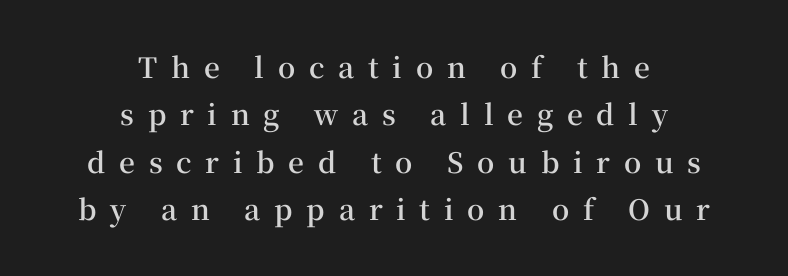
Q: Is the text bold? A: Semi-bold.
Q: Is the text italic (slanted)? A: No, it is upright.
Q: Is the typeface a serif or a sans-serif typeface? A: Serif.
Q: Is the text underlined? A: No.
Q: How is the paragraph aligned? A: Centered.
Q: Is the spacing between letters normal or unusually wide? A: Unusually wide.
Q: Is the spacing between lines tight, normal or loose? A: Normal.
Q: Width (condensed, normal, or wide)? A: Normal.
Q: Stroke contrast? A: Medium.
Q: x-height? A: Medium.
Q: Monospaced? A: No.
